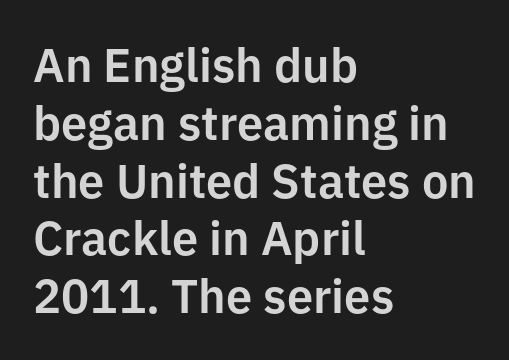
{"serif": "no", "italic": "no", "width": "normal", "stroke_contrast": "low", "x_height": "medium", "monospaced": "no", "underline": "no", "align": "left", "line_spacing_ratio": 1.23, "letter_spacing": "normal", "letter_spacing_em": 0.0, "glyph_px": 47}
